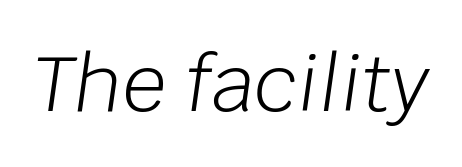
Q: Is the text bold? A: No.
Q: Is the text italic (slanted)? A: Yes, it leans right by about 8 degrees.
Q: Is the text underlined? A: No.
Q: Is the spacing between letters normal or unusually wide? A: Normal.
Q: Width (condensed, normal, or wide)? A: Normal.
Q: Stroke contrast? A: Low.
Q: x-height? A: Large.
Q: Monospaced? A: No.
